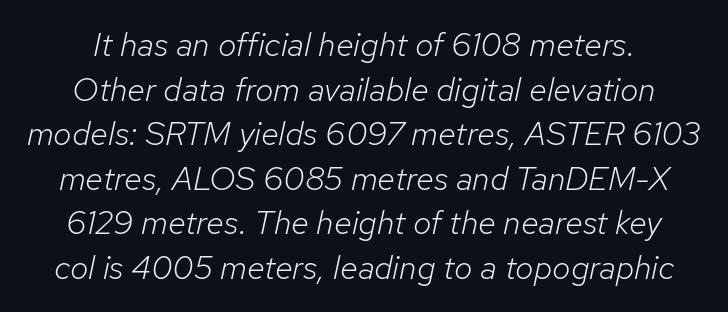
{"italic": "yes", "lean": "right", "slant_degrees": 12, "bold": "no", "weight": "light", "width": "normal", "stroke_contrast": "low", "x_height": "medium", "monospaced": "no", "underline": "no", "line_spacing": "normal", "line_spacing_ratio": 1.35, "letter_spacing": "normal", "letter_spacing_em": 0.0, "glyph_px": 33}
